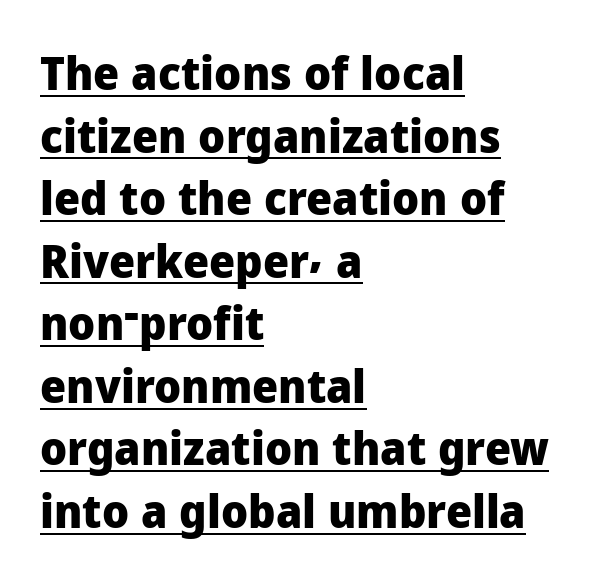
Q: Is the text bold? A: Yes.
Q: Is the text italic (slanted)? A: No, it is upright.
Q: Is the typeface a serif or a sans-serif typeface? A: Sans-serif.
Q: Is the text underlined? A: Yes.
Q: How is the paragraph aligned? A: Left-aligned.
Q: Is the spacing between letters normal or unusually wide? A: Normal.
Q: Is the spacing between lines tight, normal or loose? A: Normal.
Q: Width (condensed, normal, or wide)? A: Normal.
Q: Stroke contrast? A: Low.
Q: x-height? A: Medium.
Q: Monospaced? A: No.
